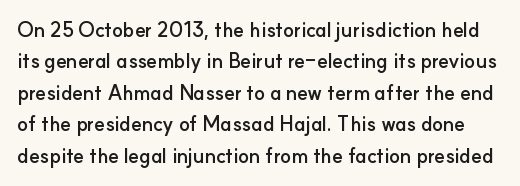
The image shows 20 px bold type, upright; set normal line spacing (1.57x), normal letter spacing, not underlined.
